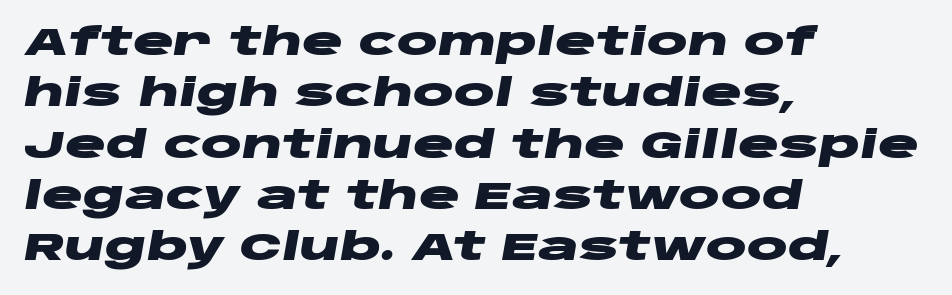
The area under the type is left untouched. The designer left line spacing at the default. Quick note: italic. Look at the stroke-to-counter ratio: heavy, a bold. The rag falls on the right side of this text block. This sample has the flowing, uneven cadence of proportional lettering.
